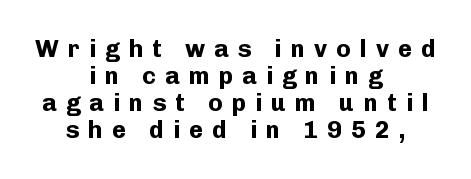
This sample trades vertical openness for compactness between lines. In terms of letterspacing, this is a distinctly airy, spread setting. Which margin do the lines hug? Neither — every line sits in the middle. Style check: upright. Chunky letters — that's bold for sure. Nobody drew a line under any word here.
